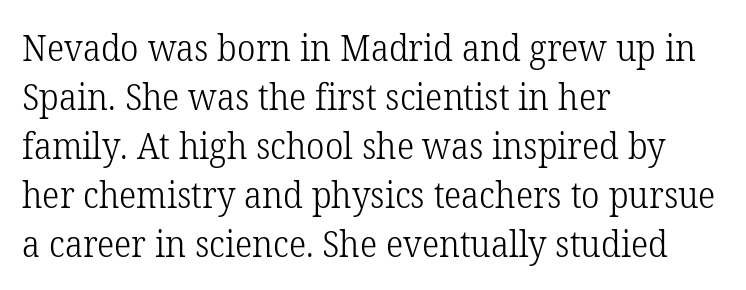
{"serif": "yes", "italic": "no", "bold": "no", "weight": "light", "width": "normal", "stroke_contrast": "low", "x_height": "medium", "monospaced": "no", "underline": "no", "align": "left", "line_spacing": "normal", "line_spacing_ratio": 1.36, "letter_spacing": "normal", "letter_spacing_em": 0.0, "glyph_px": 36}
